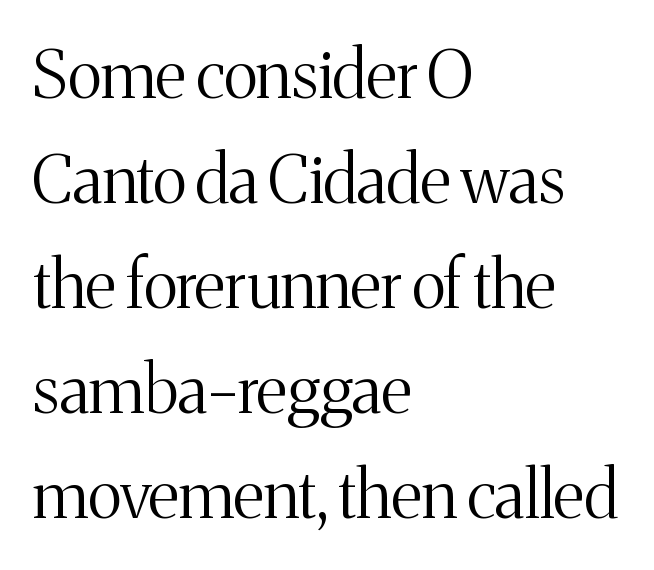
Q: Is the text bold? A: No.
Q: Is the text italic (slanted)? A: No, it is upright.
Q: Is the typeface a serif or a sans-serif typeface? A: Serif.
Q: Is the text underlined? A: No.
Q: How is the paragraph aligned? A: Left-aligned.
Q: Is the spacing between letters normal or unusually wide? A: Normal.
Q: Is the spacing between lines tight, normal or loose? A: Normal.
Q: Width (condensed, normal, or wide)? A: Normal.
Q: Stroke contrast? A: Medium.
Q: x-height? A: Medium.
Q: Monospaced? A: No.
